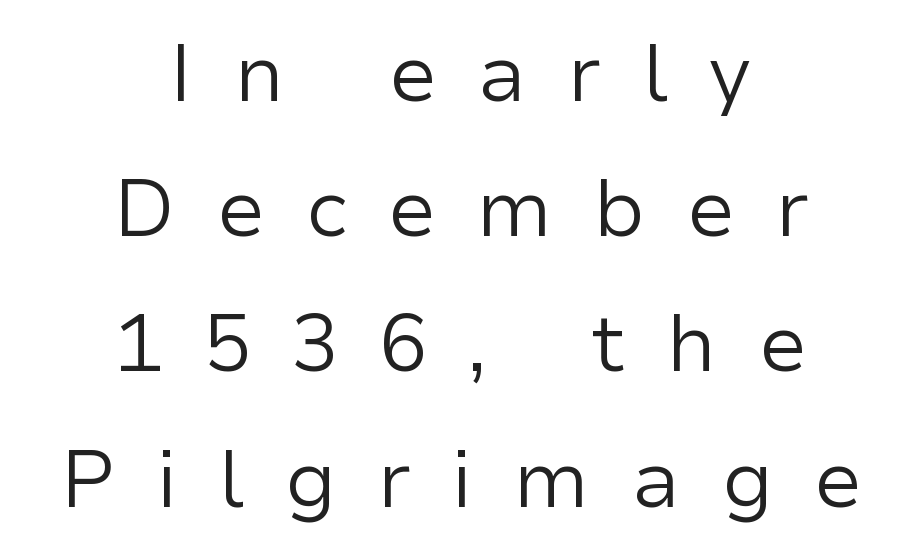
The image shows 80 px regular-weight sans-serif type, upright; set centered, normal line spacing (1.69x), unusually wide letter spacing (+0.5 em), not underlined; low stroke contrast and a medium x-height.
